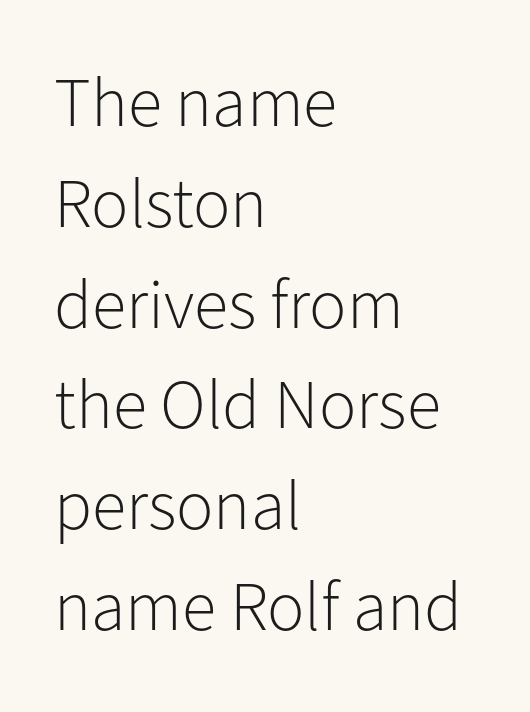
Q: Is the text bold? A: No.
Q: Is the text italic (slanted)? A: No, it is upright.
Q: Is the typeface a serif or a sans-serif typeface? A: Sans-serif.
Q: Is the text underlined? A: No.
Q: How is the paragraph aligned? A: Left-aligned.
Q: Is the spacing between letters normal or unusually wide? A: Normal.
Q: Is the spacing between lines tight, normal or loose? A: Normal.
Q: Width (condensed, normal, or wide)? A: Normal.
Q: Stroke contrast? A: Low.
Q: x-height? A: Medium.
Q: Monospaced? A: No.
